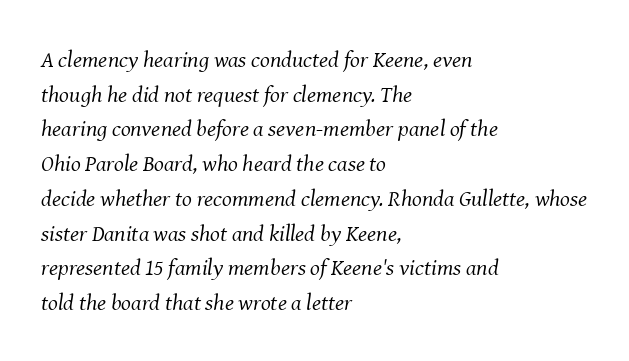
Q: Is the text bold? A: No.
Q: Is the text italic (slanted)? A: Yes, it leans right by about 8 degrees.
Q: Is the text underlined? A: No.
Q: How is the paragraph aligned? A: Left-aligned.
Q: Is the spacing between letters normal or unusually wide? A: Normal.
Q: Is the spacing between lines tight, normal or loose? A: Normal.
